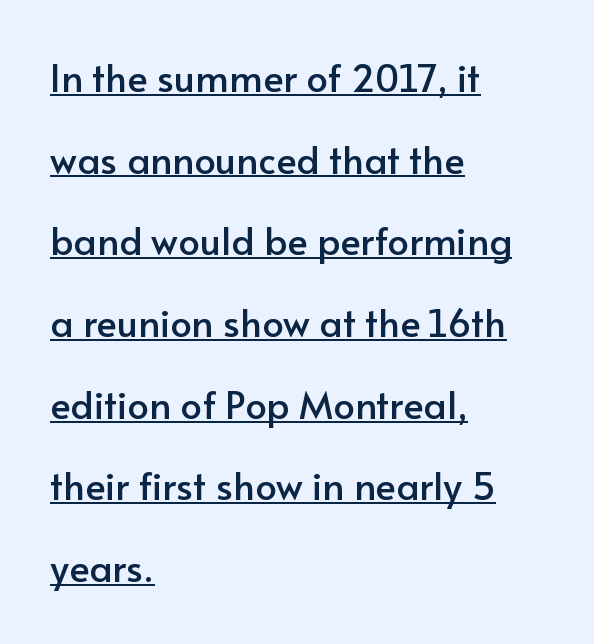
The image shows 38 px sans-serif type, upright; set left-aligned, loose line spacing (2.15x), normal letter spacing, underlined; low stroke contrast and a small x-height.
